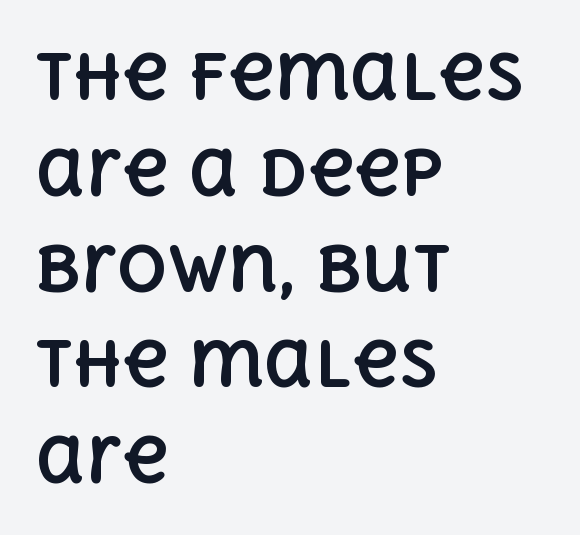
The image shows 63 px bold type, upright; set left-aligned, normal line spacing (1.52x), normal letter spacing, not underlined; a large x-height.
